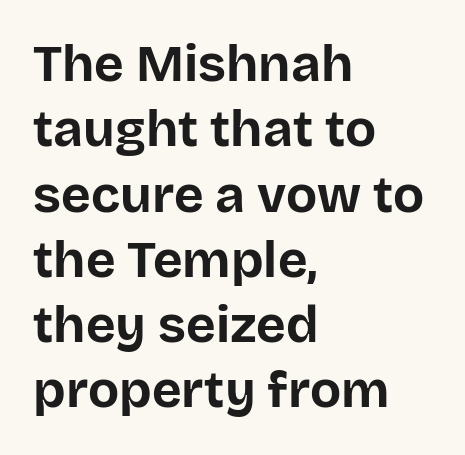
{"serif": "no", "italic": "no", "bold": "yes", "weight": "bold", "width": "normal", "stroke_contrast": "low", "x_height": "large", "monospaced": "no", "underline": "no", "align": "left", "line_spacing": "normal", "line_spacing_ratio": 1.28, "letter_spacing": "normal", "letter_spacing_em": 0.0, "glyph_px": 51}
